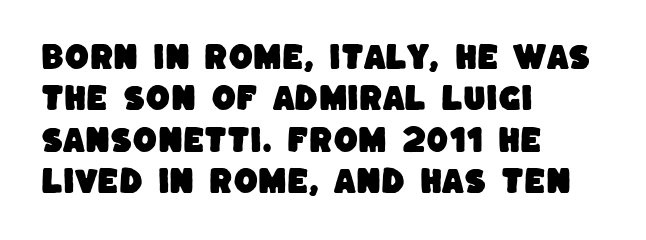
Does extra space separate the letters? No, they use regular spacing. The text block is weighted toward the left margin, trailing off unevenly rightward. The designer left line spacing at the default. Check under the words: just untouched page.
